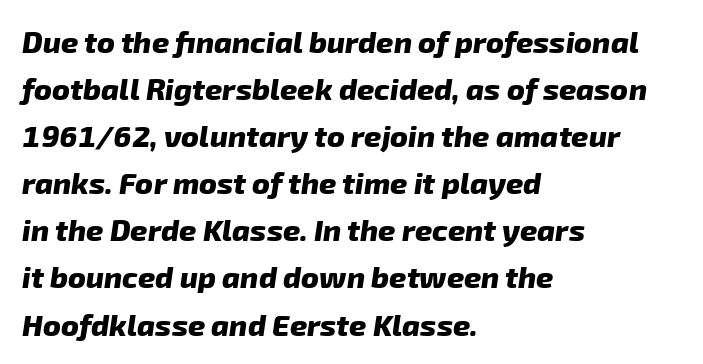
The image shows 30 px heavy sans-serif type; set left-aligned, normal line spacing (1.57x), normal letter spacing, not underlined; low stroke contrast and a medium x-height.
